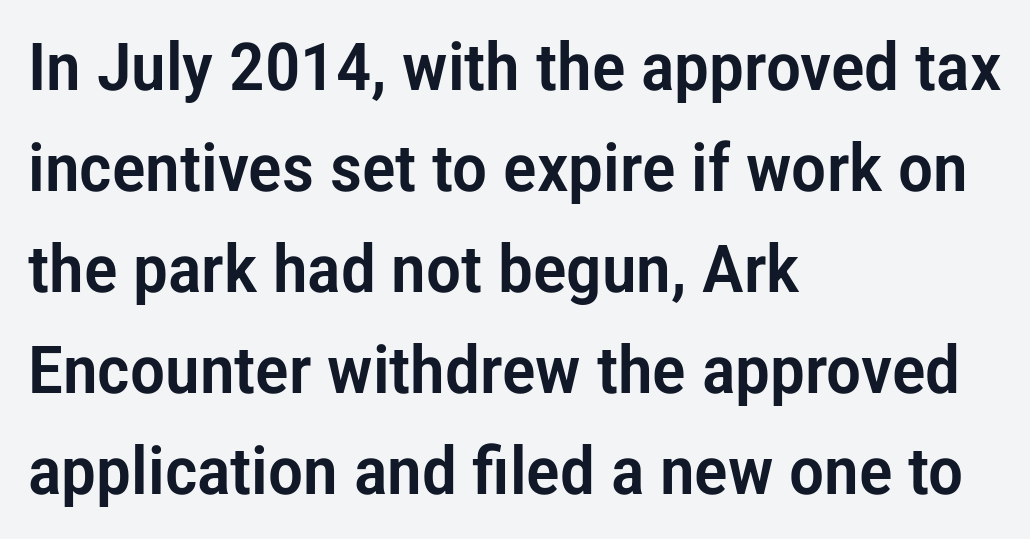
If you drew a ruler down the left edge, every line would touch it. Letters rest on an invisible, unmarked baseline. The characters display no serif detailing; their extremities are plain. The type sits square on the baseline with zero lean. Note the varied advance widths — an 'i' is clearly narrower than an 'm'. No extra tracking has been applied to these lines.
